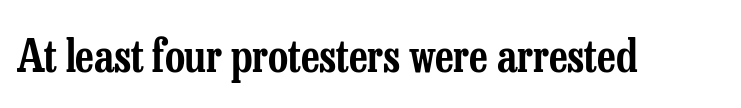
The image shows 44 px condensed serif type, upright; set normal letter spacing, not underlined; low stroke contrast and a medium x-height.
